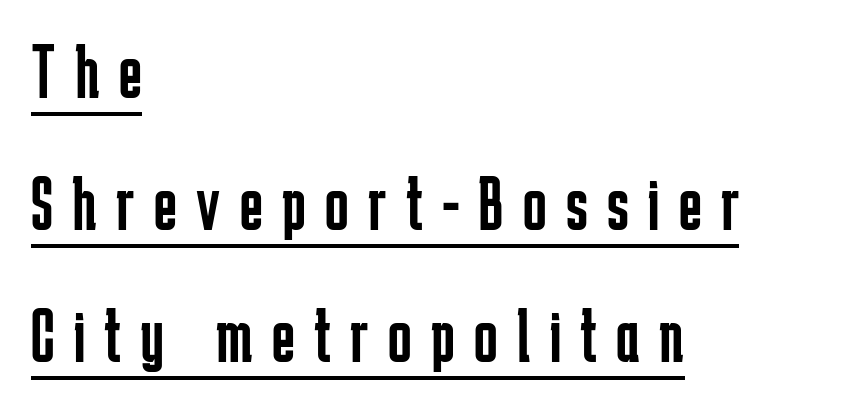
{"serif": "no", "italic": "no", "bold": "no", "weight": "regular", "width": "condensed", "stroke_contrast": "low", "x_height": "medium", "monospaced": "no", "underline": "yes", "align": "left", "line_spacing": "normal", "line_spacing_ratio": 1.69, "letter_spacing": "wide", "letter_spacing_em": 0.25, "glyph_px": 78}
